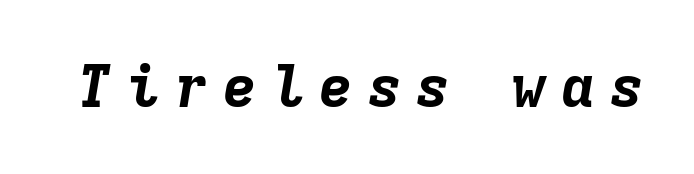
Q: Is the text bold? A: Yes.
Q: Is the text italic (slanted)? A: Yes, it leans right by about 9 degrees.
Q: Is the text underlined? A: No.
Q: Is the spacing between letters normal or unusually wide? A: Unusually wide.
Q: Width (condensed, normal, or wide)? A: Normal.
Q: Stroke contrast? A: Low.
Q: x-height? A: Medium.
Q: Monospaced? A: Yes.
